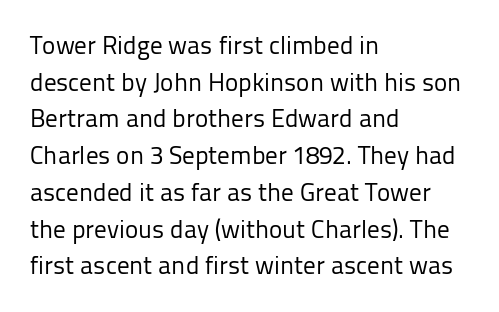
Weight: in the light-to-regular range. In CSS terms this would be text-align: left. The letters stand straight up with perfectly vertical stems. Each new line begins a customary step beneath the previous one. Characters follow at the spacing the type designer built in.
